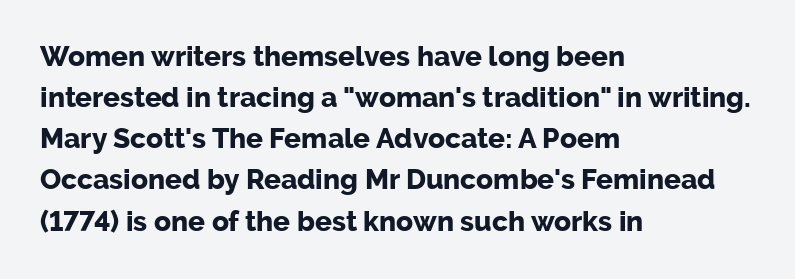
Serifs: no, the terminals of the letterforms are clean. Thick stems and heavy bowls — unmistakably bold. Italic? Not at all — the glyphs are vertical. Words appear dense and cohesive because spacing is normal. Underlining? Definitely not there.
